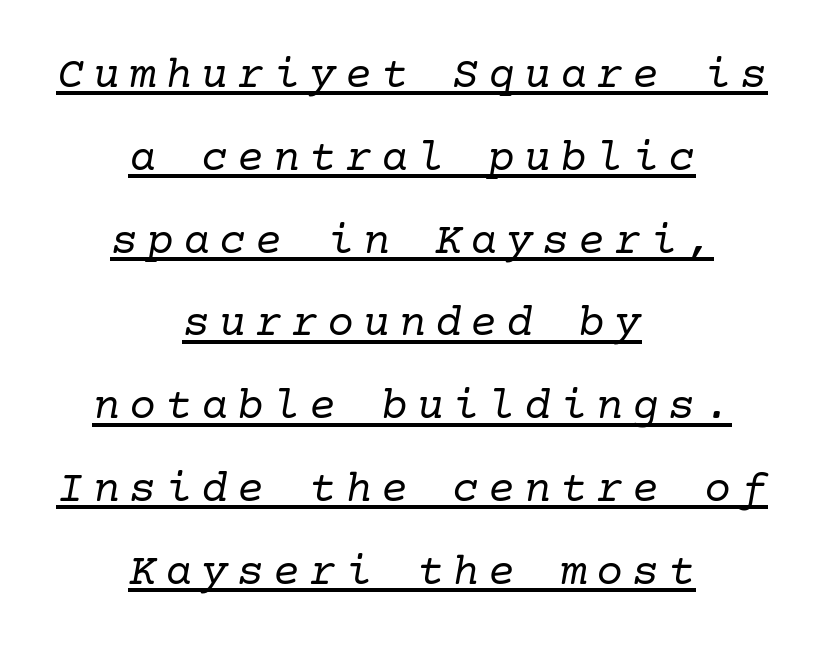
The typeface has the unassuming heft of standard copy or less. The glyphs in this specimen are seriffed. The glyphs are accompanied by a horizontal stroke just below them. Typeset on center — no edge is straight. The letters are spread apart with noticeably loose tracking.
